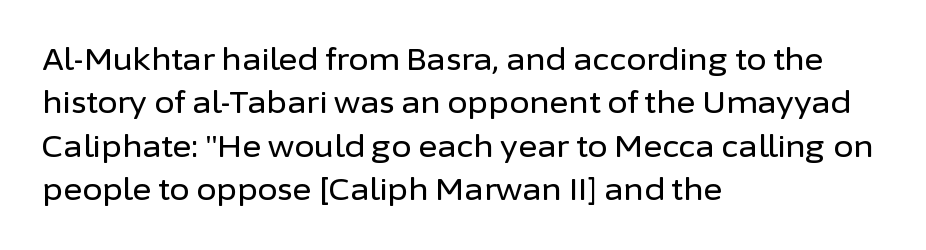
{"serif": "no", "italic": "no", "width": "normal", "stroke_contrast": "low", "x_height": "medium", "monospaced": "no", "underline": "no", "align": "left", "line_spacing": "normal", "line_spacing_ratio": 1.5, "letter_spacing": "normal", "letter_spacing_em": 0.0, "glyph_px": 29}
